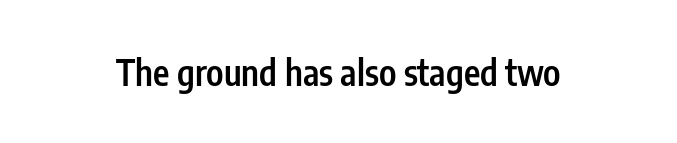
Q: Is the text bold? A: Semi-bold.
Q: Is the text italic (slanted)? A: No, it is upright.
Q: Is the typeface a serif or a sans-serif typeface? A: Sans-serif.
Q: Is the text underlined? A: No.
Q: Is the spacing between letters normal or unusually wide? A: Normal.
Q: Width (condensed, normal, or wide)? A: Condensed.
Q: Stroke contrast? A: Low.
Q: x-height? A: Medium.
Q: Monospaced? A: No.
